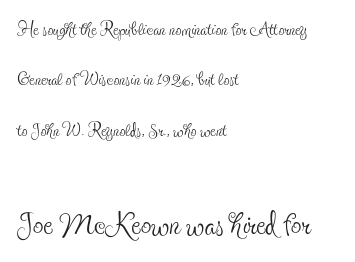
{"serif": "yes", "bold": "no", "weight": "thin", "width": "condensed", "x_height": "small", "monospaced": "no", "underline": "no", "align": "left", "line_spacing": "loose", "line_spacing_ratio": 2.1, "letter_spacing": "normal", "letter_spacing_em": 0.0, "larger_block": "second", "size_ratio": 1.75, "glyph_px": 42}
